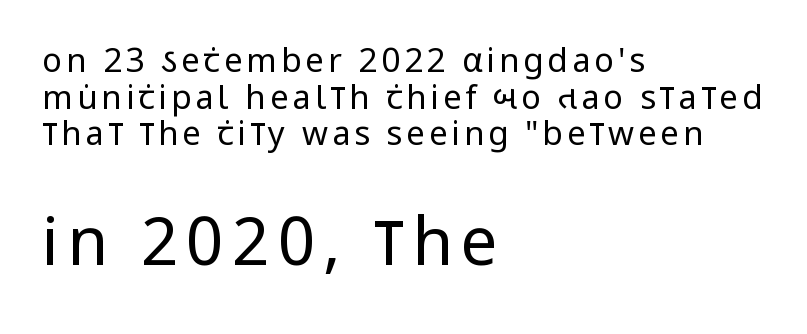
Q: Is the text bold? A: No.
Q: Is the text italic (slanted)? A: No, it is upright.
Q: Is the typeface a serif or a sans-serif typeface? A: Sans-serif.
Q: Is the text underlined? A: No.
Q: How is the paragraph aligned? A: Left-aligned.
Q: Is the spacing between lines tight, normal or loose? A: Tight.
Q: Which block of text is set in a larger size, the first (top) or the second (bottom)? A: The second (bottom) one.
Q: Width (condensed, normal, or wide)? A: Condensed.
Q: Stroke contrast? A: Low.
Q: x-height? A: Large.
Q: Monospaced? A: No.
